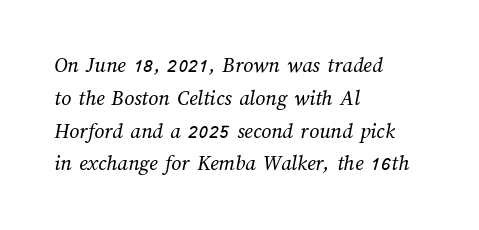
The space directly below the letters is spotless. Horizontal alignment here is leftward, the default for most running prose. This sample keeps an unexceptional amount of space between lines. Compared with typical body copy, the letter spacing here is the same. No extra ink here — the face is not bold.
